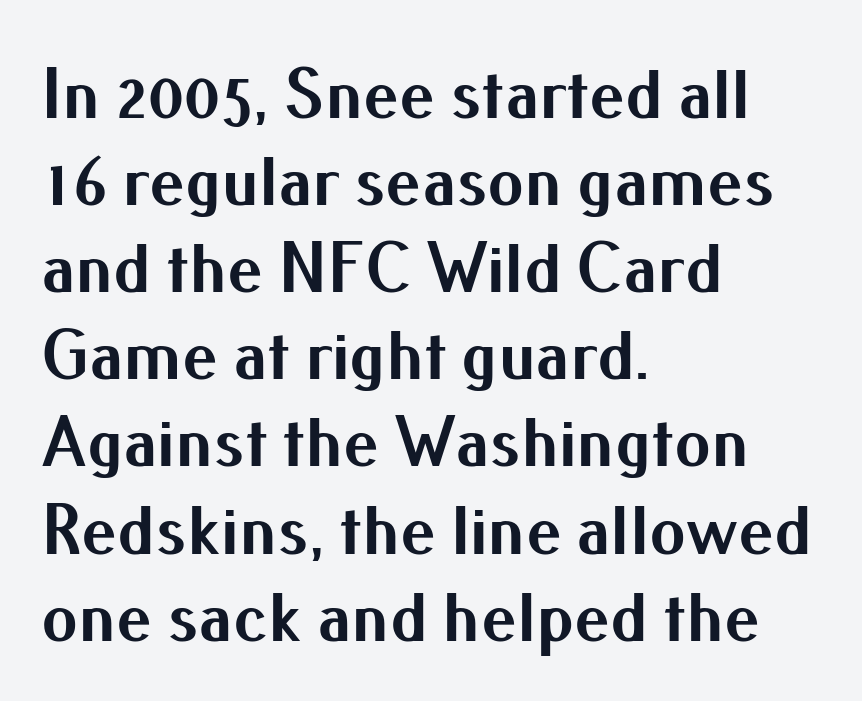
The image shows 72 px bold sans-serif type, upright; set left-aligned, line spacing 1.21x, normal letter spacing, not underlined; medium stroke contrast and a small x-height.
